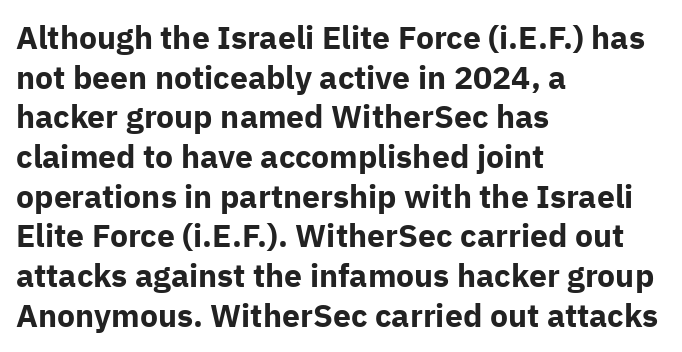
The image shows 32 px bold sans-serif type, upright; set left-aligned, line spacing 1.24x, normal letter spacing, not underlined; low stroke contrast and a medium x-height.
